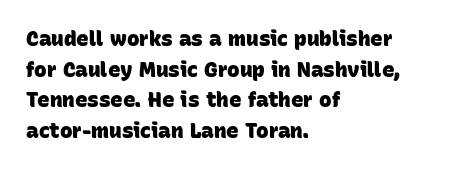
The image shows 21 px bold type; set left-aligned, normal line spacing (1.46x), normal letter spacing, not underlined.
